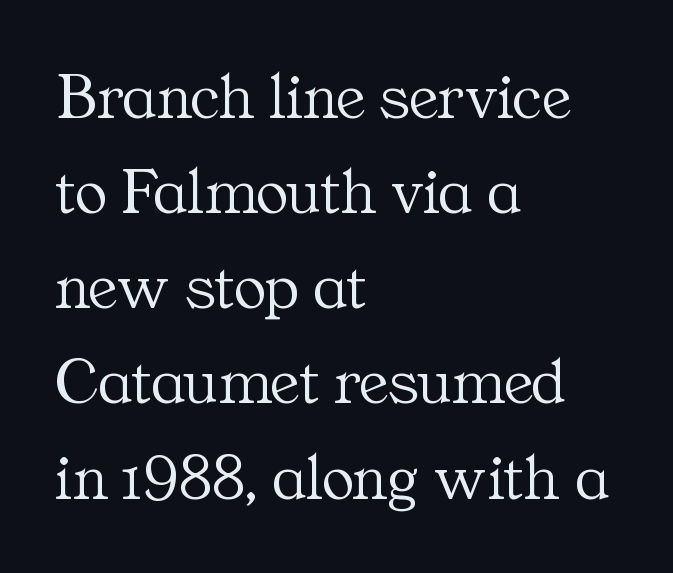
These glyphs show unthickened strokes, regular width or finer. Quick note: not italic, upright. This sample keeps an unexceptional amount of space between lines. Horizontally, the lines are justified to the leading edge only. Look at the bottom of the vertical strokes: they flare into serifs here. These lines are rendered in a variable-pitch font.
